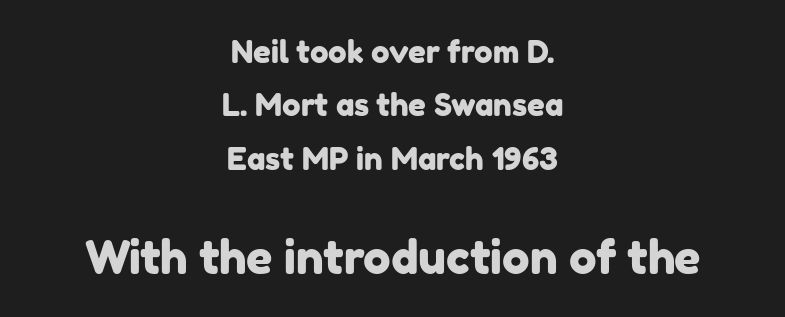
{"serif": "no", "width": "normal", "stroke_contrast": "low", "x_height": "medium", "monospaced": "no", "underline": "no", "align": "center", "line_spacing_ratio": 1.72, "letter_spacing": "normal", "letter_spacing_em": 0.0, "larger_block": "second", "size_ratio": 1.48, "glyph_px": 46}
